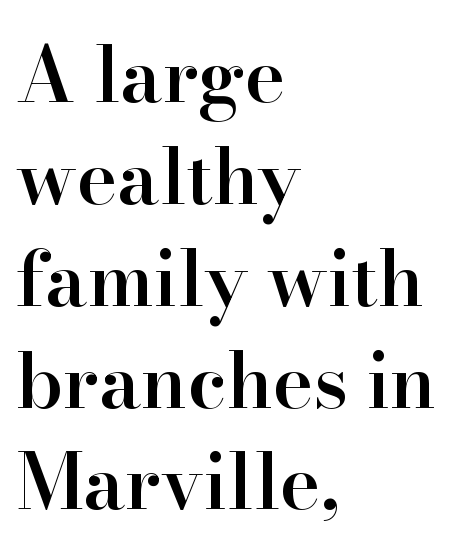
Q: Is the text bold? A: Semi-bold.
Q: Is the text italic (slanted)? A: No, it is upright.
Q: Is the typeface a serif or a sans-serif typeface? A: Serif.
Q: Is the text underlined? A: No.
Q: How is the paragraph aligned? A: Left-aligned.
Q: Is the spacing between letters normal or unusually wide? A: Normal.
Q: Is the spacing between lines tight, normal or loose? A: Normal.
Q: Width (condensed, normal, or wide)? A: Normal.
Q: Stroke contrast? A: High.
Q: x-height? A: Small.
Q: Monospaced? A: No.
